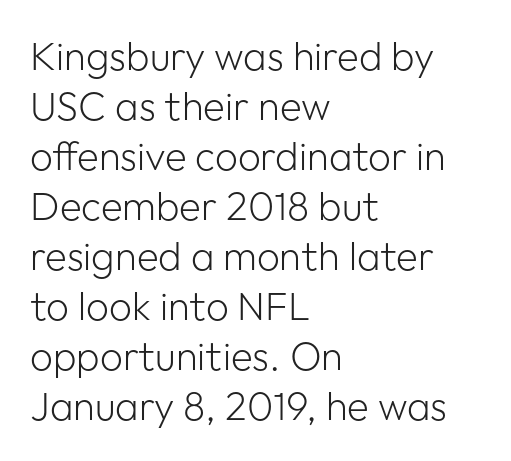
Q: Is the text bold? A: No.
Q: Is the text italic (slanted)? A: No, it is upright.
Q: Is the typeface a serif or a sans-serif typeface? A: Sans-serif.
Q: Is the text underlined? A: No.
Q: How is the paragraph aligned? A: Left-aligned.
Q: Is the spacing between letters normal or unusually wide? A: Normal.
Q: Is the spacing between lines tight, normal or loose? A: Normal.
Q: Width (condensed, normal, or wide)? A: Normal.
Q: Stroke contrast? A: Low.
Q: x-height? A: Medium.
Q: Monospaced? A: No.
